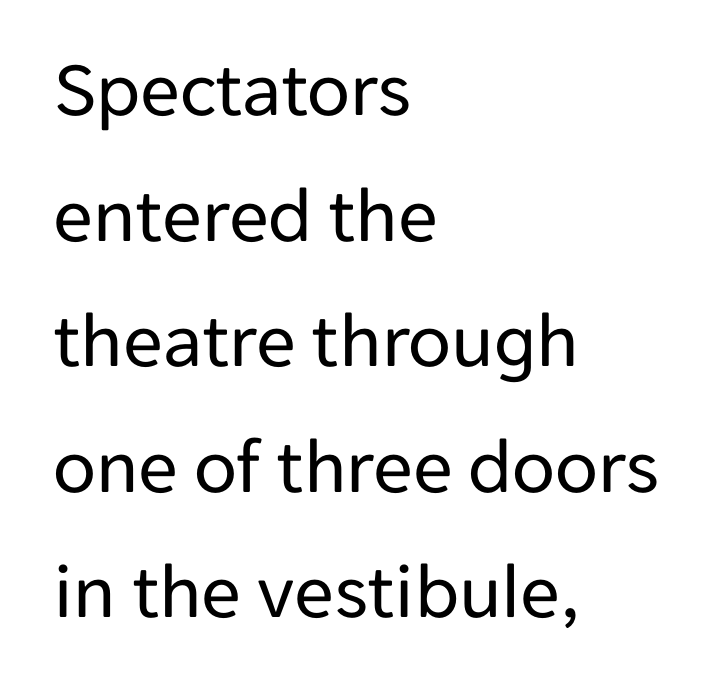
The image shows 79 px regular-weight sans-serif type, upright; set left-aligned, normal line spacing (1.59x), normal letter spacing, not underlined; low stroke contrast and a medium x-height.
